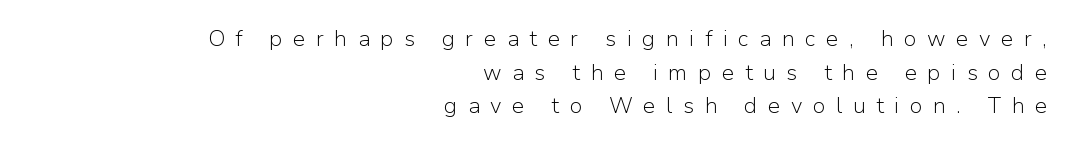
{"italic": "no", "bold": "no", "underline": "no", "align": "right", "line_spacing": "normal", "line_spacing_ratio": 1.53, "letter_spacing": "wide", "letter_spacing_em": 0.48, "glyph_px": 22}
